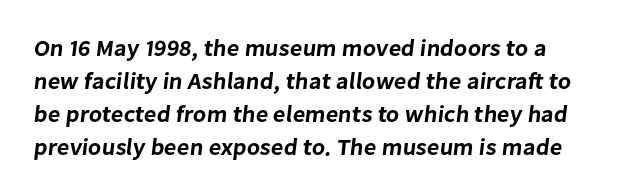
Here the glyphs are tracked normally, forming tight word shapes. Anything drawn beneath the words? Only blank space. One glance says typical: line gaps are just what's usual.
